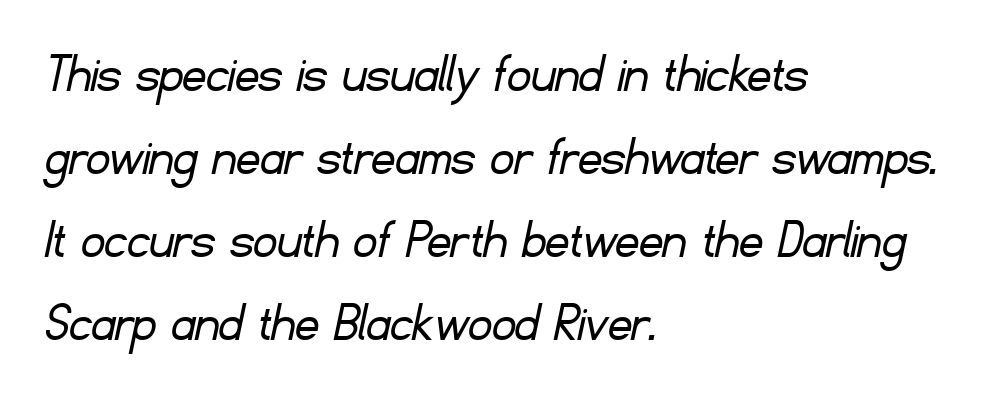
The image shows 58 px light sans-serif type; set left-aligned, normal line spacing (1.43x), normal letter spacing, not underlined; low stroke contrast and a small x-height.
